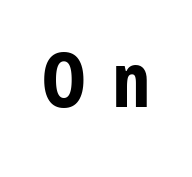
Think of a printed novel: that variable character pitch is what you see here. The area under the type is left untouched. Tracking here is generous; glyphs stand well apart from one another. Observe the absence of serifs on each vertical stroke in this sample.
